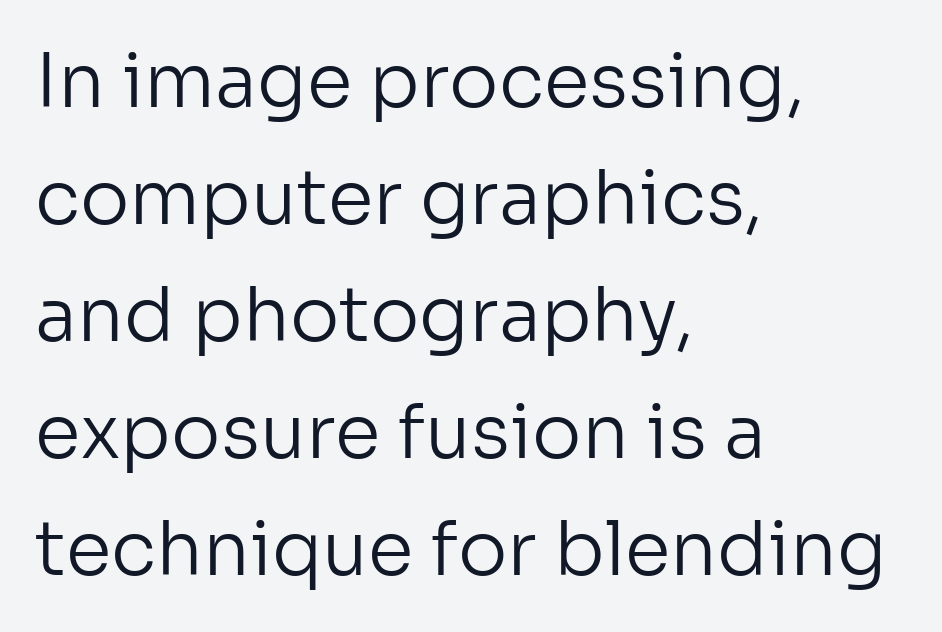
{"serif": "no", "italic": "no", "bold": "no", "weight": "regular", "width": "normal", "stroke_contrast": "low", "x_height": "medium", "monospaced": "no", "underline": "no", "align": "left", "line_spacing": "normal", "line_spacing_ratio": 1.58, "letter_spacing": "normal", "letter_spacing_em": 0.0, "glyph_px": 74}
